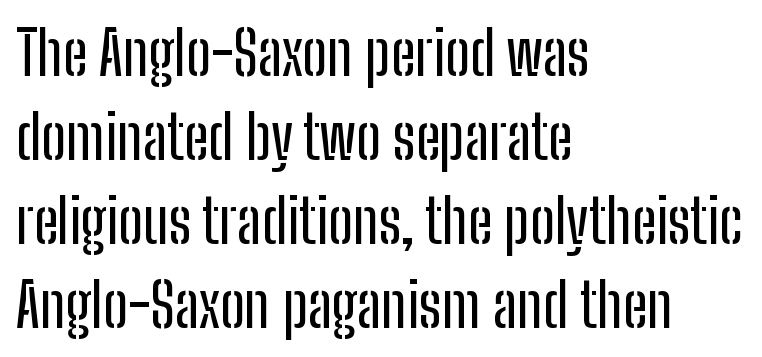
{"serif": "no", "italic": "no", "width": "condensed", "stroke_contrast": "low", "x_height": "medium", "monospaced": "no", "underline": "no", "align": "left", "line_spacing": "normal", "line_spacing_ratio": 1.4, "letter_spacing": "normal", "letter_spacing_em": 0.0, "glyph_px": 60}
